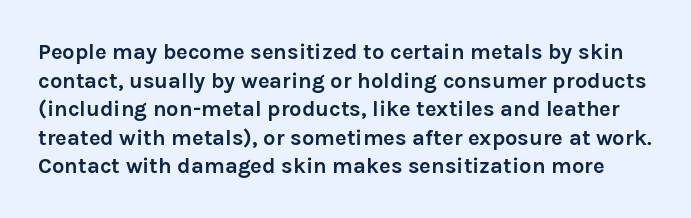
The image shows 22 px bold type, upright; set normal line spacing (1.3x), normal letter spacing, not underlined.
